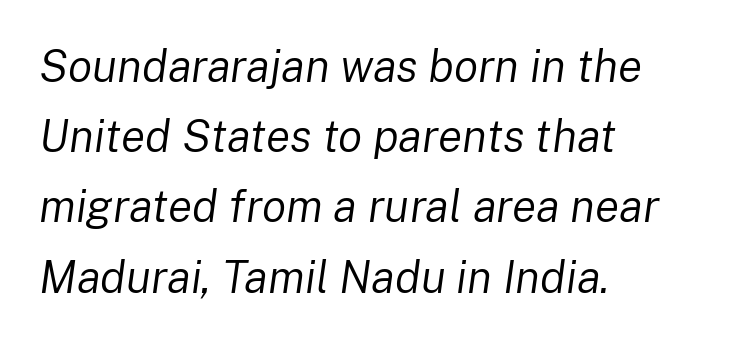
The image shows 45 px regular-weight type, italic (leaning right); set left-aligned, normal line spacing (1.56x), normal letter spacing, not underlined; low stroke contrast and a medium x-height.
